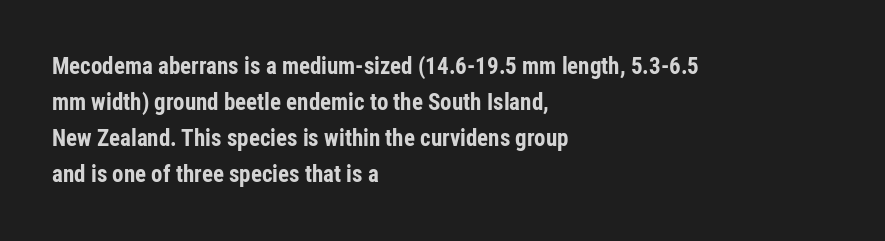
Notice how descenders clear the ascenders below comfortably — that's standard leading. The sample has been set heavy, in full bold. Italic? Not at all — the glyphs are vertical. A bare baseline throughout the passage. The rag falls on the right side of this text block. Inter-character spacing is left at the font's built-in metrics.
